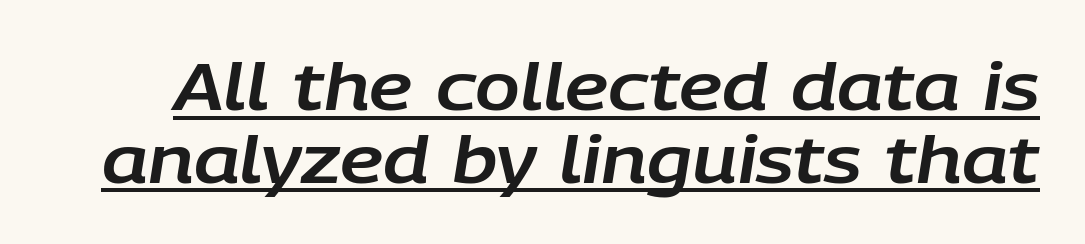
{"italic": "yes", "lean": "right", "slant_degrees": 9, "width": "normal", "stroke_contrast": "low", "x_height": "large", "monospaced": "no", "underline": "yes", "line_spacing": "tight", "line_spacing_ratio": 1.1, "letter_spacing": "normal", "letter_spacing_em": 0.0, "glyph_px": 66}
